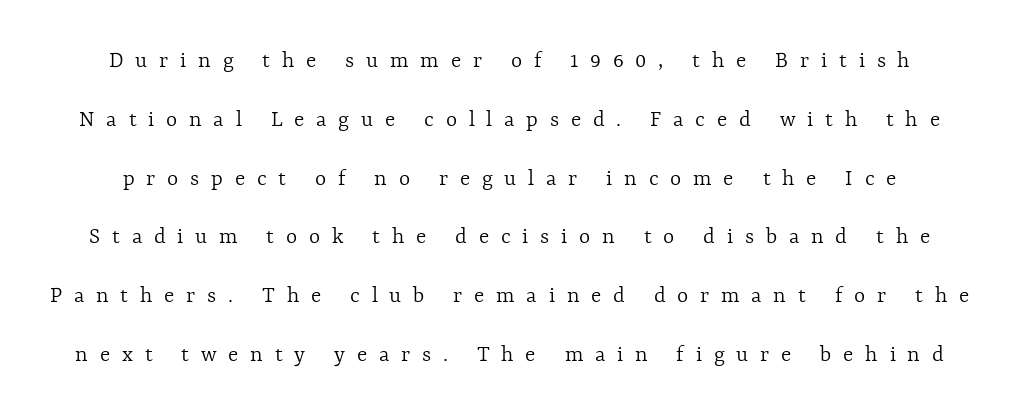
The image shows 24 px text type, upright; set loose line spacing (2.45x), unusually wide letter spacing (+0.49 em), not underlined.
